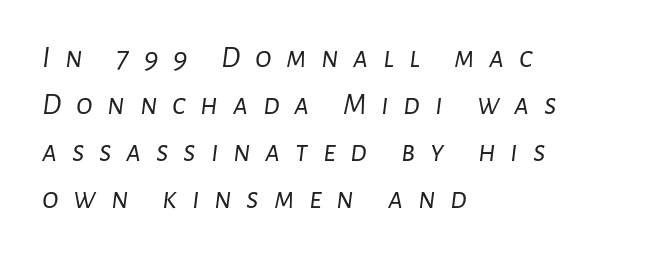
The block of text has a typical density, with ordinary space between rows. The strip under each line holds only bare page. Every character sits at an angle, as italics do. The passage is arranged the way most books set body copy — flush left. A typesetter would call this proportional, since set widths differ per character. Weight: regular or lighter.
